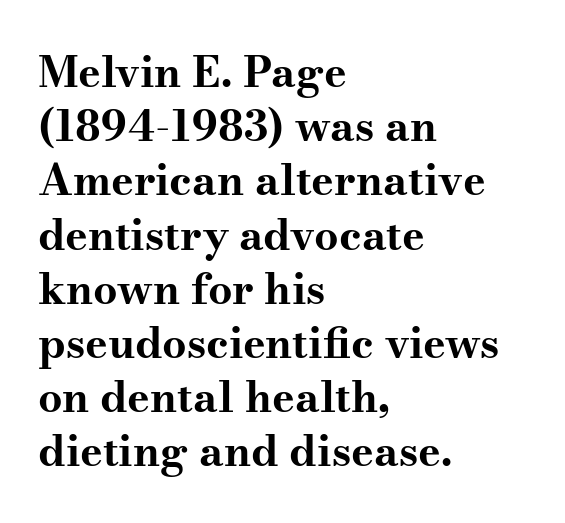
The image shows 43 px bold, wide serif type, upright; set left-aligned, normal line spacing (1.26x), normal letter spacing, not underlined; medium stroke contrast and a small x-height.
